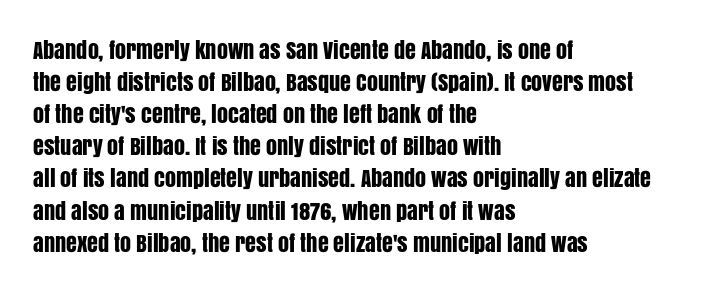
The image shows 22 px text type, upright; set left-aligned, normal line spacing (1.46x), normal letter spacing, not underlined.
